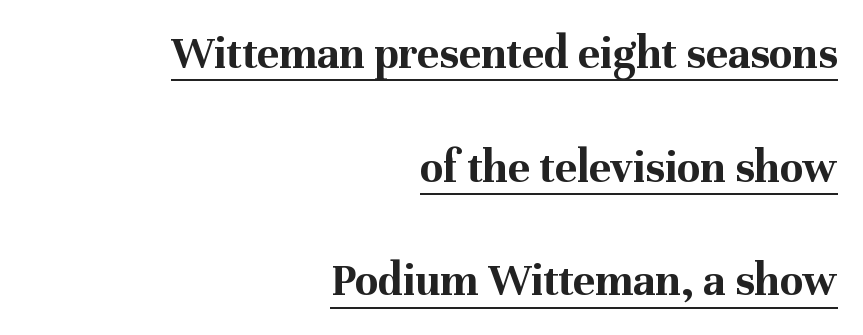
Serifs: yes, visible at the terminals of the letterforms. Underline: present. Is this a fixed-width face? No — the glyphs have proportional, varying widths. In terms of weight, the rendering is a true, heavy bold. Notice the wide empty band between every row — that's loose leading. This sample is right-justified, so line beginnings fall wherever the words allow.
